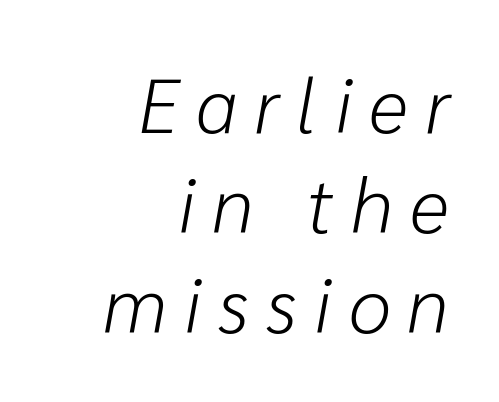
{"italic": "yes", "lean": "right", "slant_degrees": 10, "bold": "no", "weight": "light", "width": "normal", "stroke_contrast": "low", "x_height": "medium", "monospaced": "no", "underline": "no", "align": "right", "line_spacing": "normal", "line_spacing_ratio": 1.3, "letter_spacing": "wide", "letter_spacing_em": 0.22, "glyph_px": 77}
